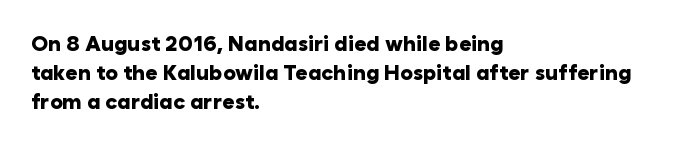
Q: Is the text bold? A: Yes.
Q: Is the text italic (slanted)? A: No, it is upright.
Q: Is the text underlined? A: No.
Q: How is the paragraph aligned? A: Left-aligned.
Q: Is the spacing between letters normal or unusually wide? A: Normal.
Q: Is the spacing between lines tight, normal or loose? A: Normal.
